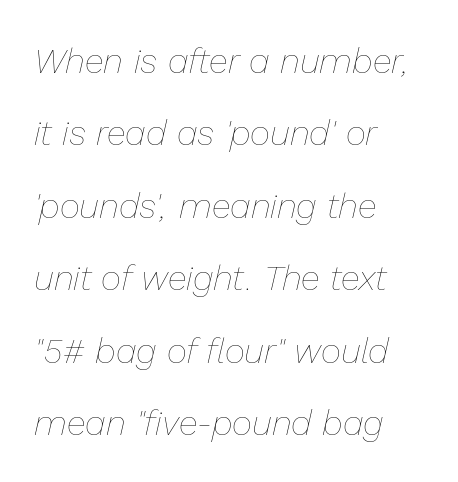
Q: Is the text bold? A: No.
Q: Is the text italic (slanted)? A: Yes, it leans right by about 13 degrees.
Q: Is the text underlined? A: No.
Q: How is the paragraph aligned? A: Left-aligned.
Q: Is the spacing between letters normal or unusually wide? A: Normal.
Q: Is the spacing between lines tight, normal or loose? A: Loose.
Q: Width (condensed, normal, or wide)? A: Normal.
Q: Stroke contrast? A: Low.
Q: x-height? A: Medium.
Q: Monospaced? A: No.
